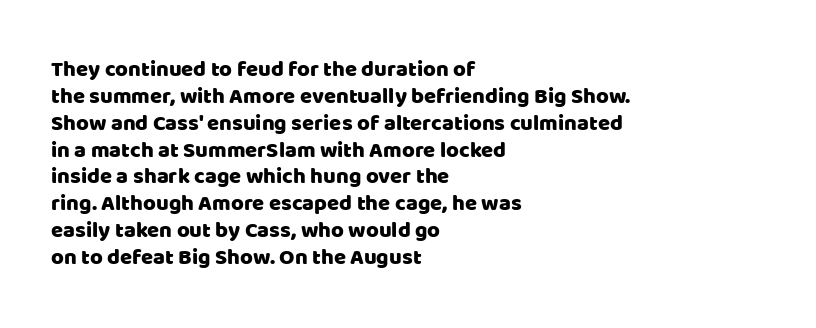
Q: Is the text italic (slanted)? A: No, it is upright.
Q: Is the text underlined? A: No.
Q: How is the paragraph aligned? A: Left-aligned.
Q: Is the spacing between letters normal or unusually wide? A: Normal.
